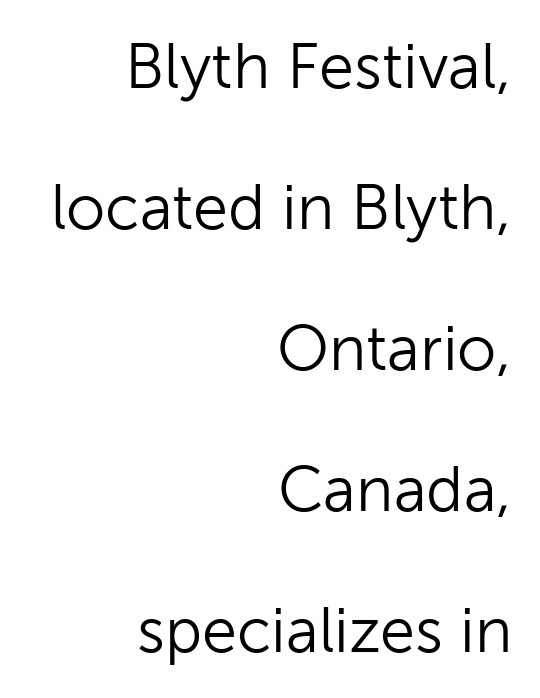
{"serif": "no", "italic": "no", "bold": "no", "weight": "light", "width": "normal", "stroke_contrast": "low", "x_height": "medium", "monospaced": "no", "underline": "no", "align": "right", "line_spacing": "loose", "line_spacing_ratio": 2.24, "letter_spacing": "normal", "letter_spacing_em": 0.0, "glyph_px": 63}
